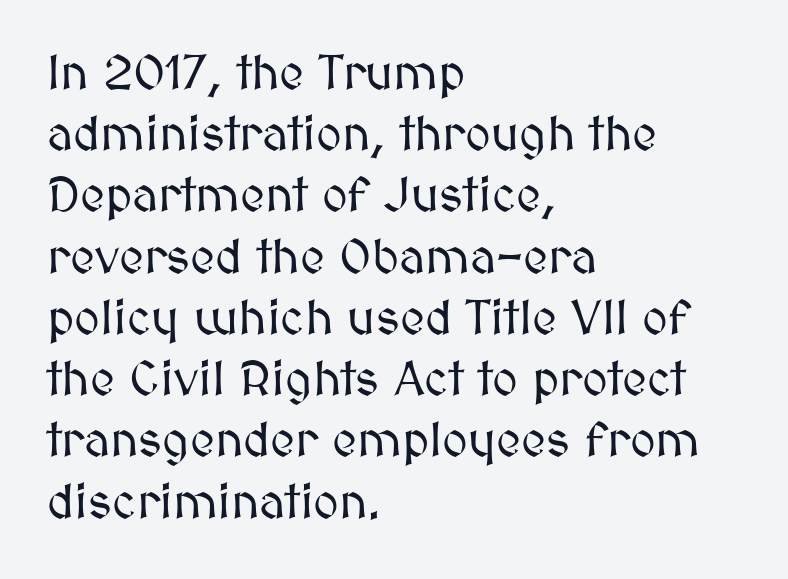
The image shows 49 px text type, upright; set left-aligned, normal line spacing (1.25x), normal letter spacing, not underlined; medium stroke contrast and a medium x-height.
